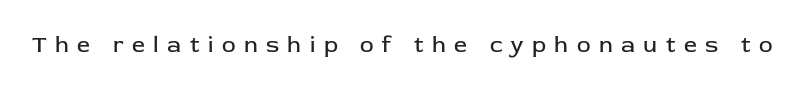
The image shows 23 px text type, upright; set unusually wide letter spacing (+0.37 em), not underlined.
